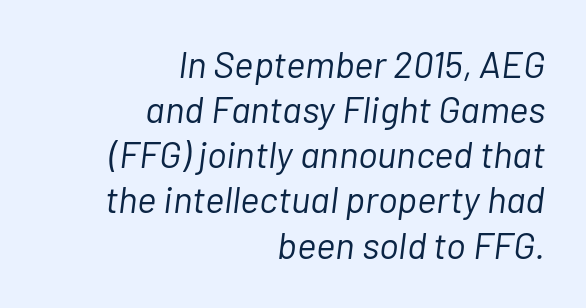
Think of a printed novel: that variable character pitch is what you see here. The specimen reads as italic at a glance. Unmarked baselines from the first word to the last. Tracking value appears to be zero — textbook default spacing. Weight: not bold — regular or lighter.
